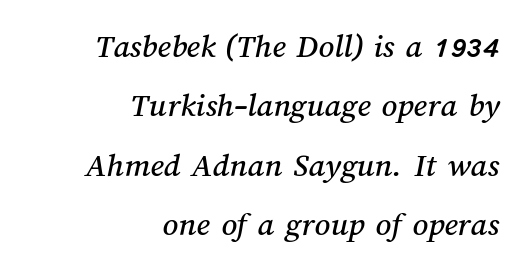
The image shows 34 px text type; set right-aligned, line spacing 1.75x, normal letter spacing, not underlined; medium stroke contrast and a medium x-height.
